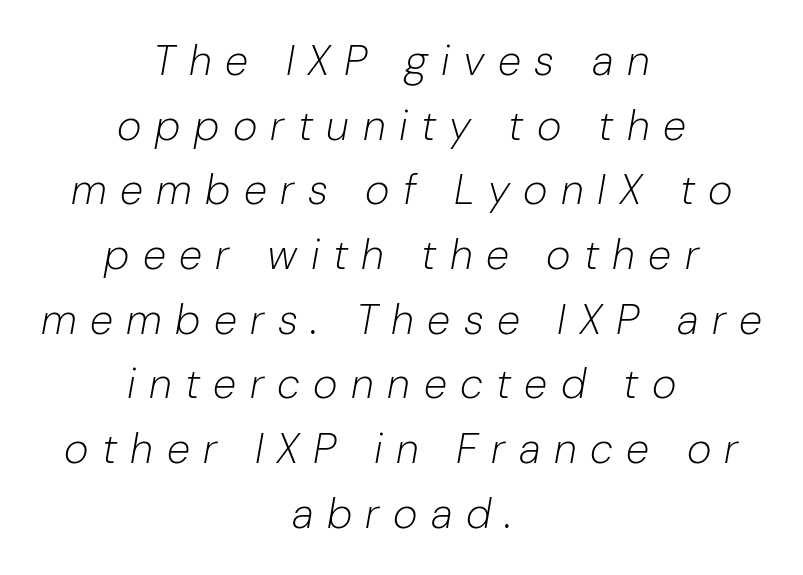
Underlining? Definitely not there. Nothing heavy about these letters — not bold at all. An italicized treatment has been applied to the whole sample. Visually the block forms a symmetrical silhouette, jagged on both flanks. This block has exactly the height ordinary leading produces. Do the characters align in a grid? No, the font is proportional.
